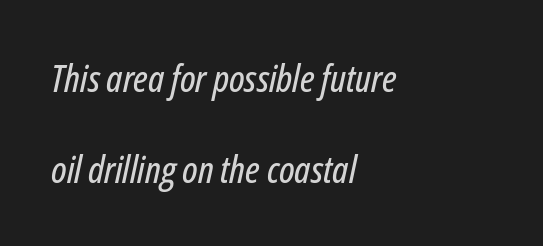
The image shows 38 px condensed type, italic (leaning right); set left-aligned, loose line spacing (2.39x), normal letter spacing, not underlined; low stroke contrast and a medium x-height.
